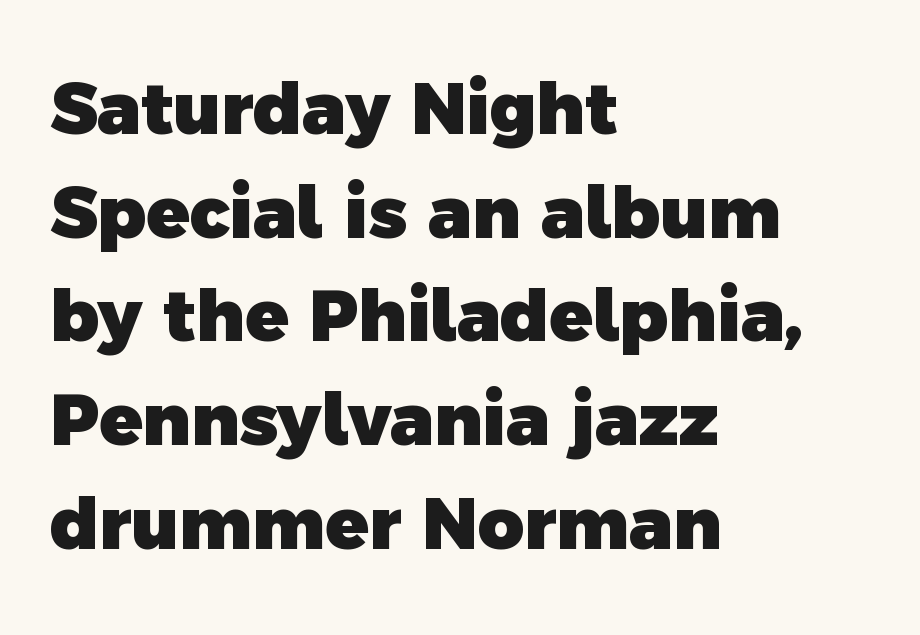
Q: Is the text bold? A: Yes.
Q: Is the typeface a serif or a sans-serif typeface? A: Sans-serif.
Q: Is the text underlined? A: No.
Q: How is the paragraph aligned? A: Left-aligned.
Q: Is the spacing between letters normal or unusually wide? A: Normal.
Q: Is the spacing between lines tight, normal or loose? A: Normal.
Q: Width (condensed, normal, or wide)? A: Normal.
Q: x-height? A: Medium.
Q: Monospaced? A: No.
